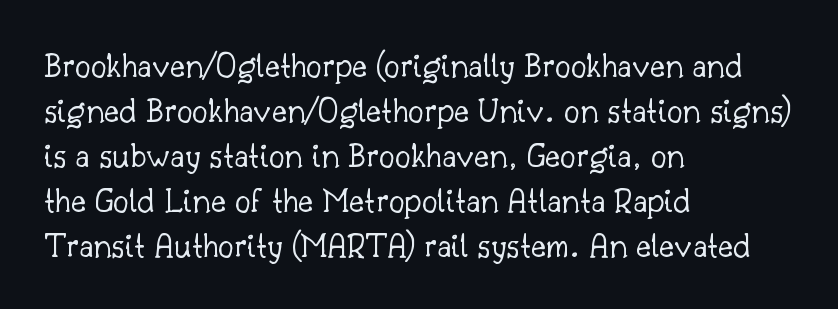
This rendering features lettering with no underline. You can tell it's not italic because the verticals are truly vertical. This reads as an unemphasized weight, regular at the heaviest. Layout note: lines flush left. The letters advance in unequal steps, a hallmark of proportional type.
